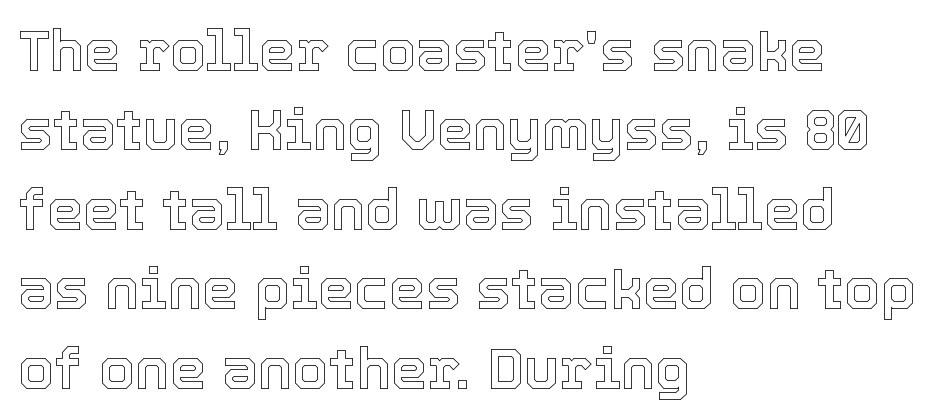
The image shows 58 px text type, upright; set left-aligned, normal line spacing (1.37x), normal letter spacing, not underlined; a medium x-height.
